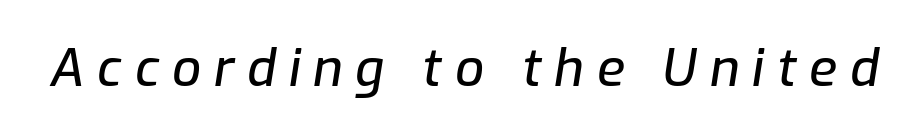
The passage shown leans; its letterforms are oblique. The passage shown is not underscored anywhere. Here the glyphs are tracked loosely, breaking word shapes into spaced letters. Proportional: the letters do not fall into vertical columns.
